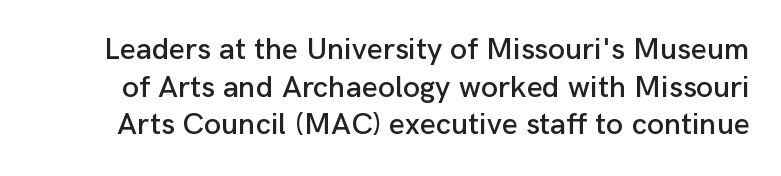
The image shows 31 px sans-serif type, upright; set line spacing 1.21x, normal letter spacing, not underlined; low stroke contrast and a medium x-height.
